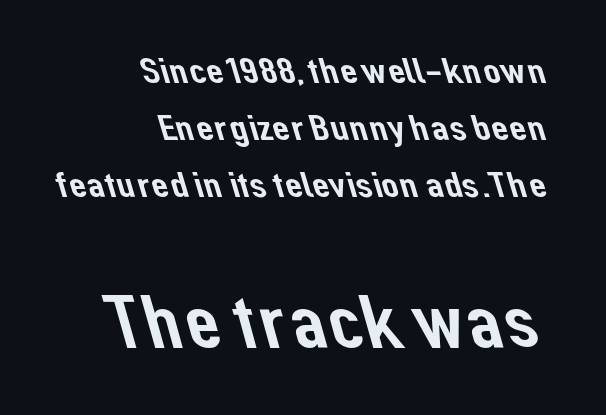
The image shows 77 px sans-serif type; set right-aligned, normal line spacing (1.5x), normal letter spacing, not underlined; the second (bottom) block is 2.03x larger; low stroke contrast and a medium x-height.
